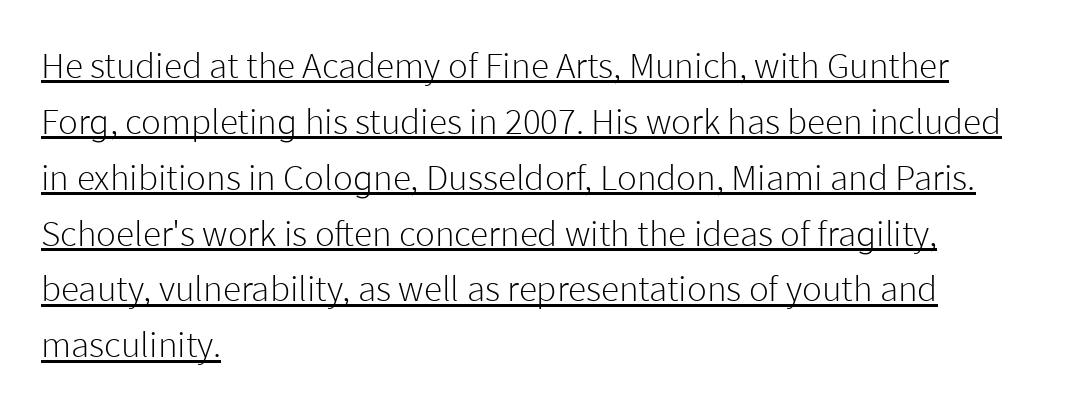
What stands out about the letter spacing? Nothing — it is the standard amount. If you drew a ruler down the left edge, every line would touch it. Each line of the rendering has a horizontal stroke beneath the glyphs. The face used here is proportionally spaced, like ordinary book or web type.
